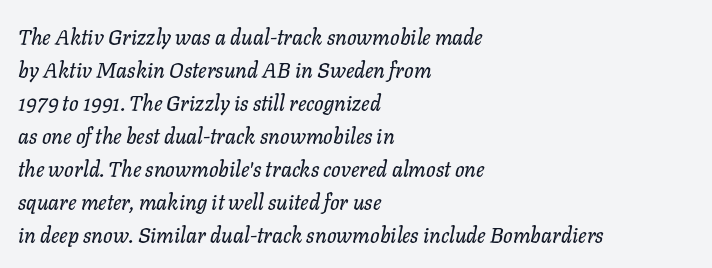
The image shows 21 px text type, italic (leaning right); set left-aligned, normal line spacing (1.57x), normal letter spacing, not underlined.
